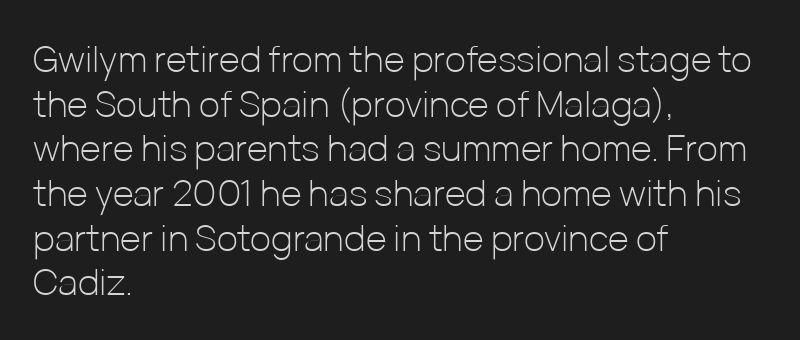
{"serif": "no", "italic": "no", "bold": "no", "weight": "light", "width": "normal", "stroke_contrast": "low", "x_height": "medium", "monospaced": "no", "underline": "no", "align": "left", "line_spacing_ratio": 1.24, "letter_spacing": "normal", "letter_spacing_em": 0.0, "glyph_px": 36}
